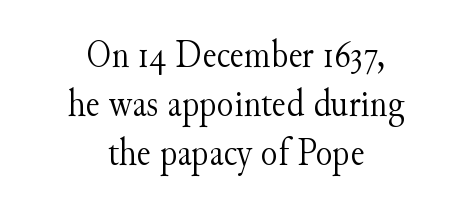
Q: Is the text bold? A: No.
Q: Is the text italic (slanted)? A: No, it is upright.
Q: Is the typeface a serif or a sans-serif typeface? A: Serif.
Q: Is the text underlined? A: No.
Q: How is the paragraph aligned? A: Centered.
Q: Is the spacing between letters normal or unusually wide? A: Normal.
Q: Is the spacing between lines tight, normal or loose? A: Normal.
Q: Width (condensed, normal, or wide)? A: Normal.
Q: Stroke contrast? A: Medium.
Q: x-height? A: Small.
Q: Monospaced? A: No.
